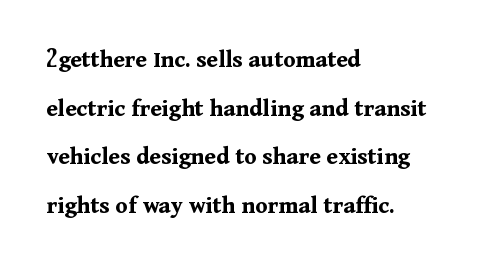
Q: Is the text bold? A: Yes.
Q: Is the text italic (slanted)? A: No, it is upright.
Q: Is the text underlined? A: No.
Q: How is the paragraph aligned? A: Left-aligned.
Q: Is the spacing between letters normal or unusually wide? A: Normal.
Q: Is the spacing between lines tight, normal or loose? A: Loose.
